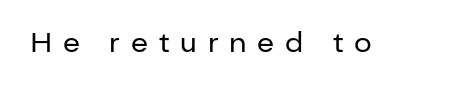
Q: Is the text bold? A: No.
Q: Is the text italic (slanted)? A: No, it is upright.
Q: Is the typeface a serif or a sans-serif typeface? A: Sans-serif.
Q: Is the text underlined? A: No.
Q: Is the spacing between letters normal or unusually wide? A: Unusually wide.
Q: Width (condensed, normal, or wide)? A: Normal.
Q: Stroke contrast? A: Low.
Q: x-height? A: Medium.
Q: Monospaced? A: No.
